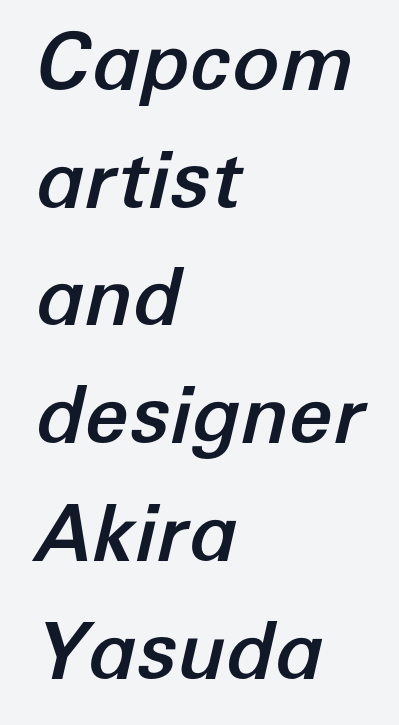
{"italic": "yes", "lean": "right", "slant_degrees": 12, "width": "normal", "stroke_contrast": "low", "x_height": "medium", "monospaced": "no", "underline": "no", "align": "left", "line_spacing": "normal", "line_spacing_ratio": 1.49, "letter_spacing": "normal", "letter_spacing_em": 0.0, "glyph_px": 79}
